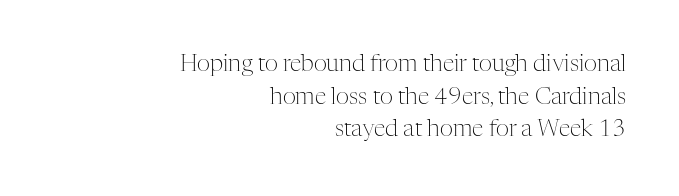
{"italic": "no", "bold": "no", "underline": "no", "align": "right", "line_spacing": "normal", "line_spacing_ratio": 1.42, "letter_spacing": "normal", "letter_spacing_em": 0.0, "glyph_px": 23}
